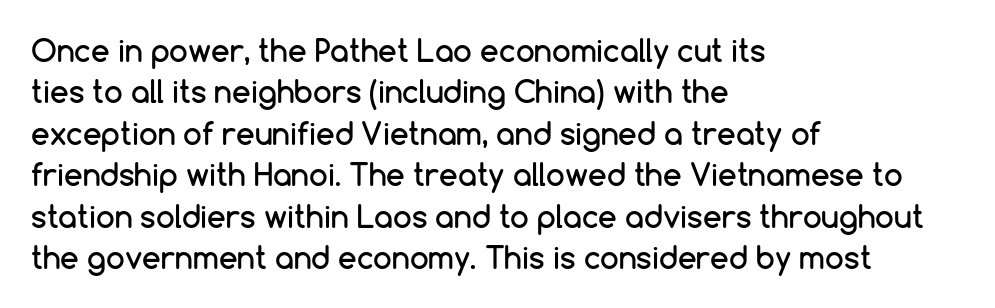
Q: Is the text italic (slanted)? A: No, it is upright.
Q: Is the typeface a serif or a sans-serif typeface? A: Sans-serif.
Q: Is the text underlined? A: No.
Q: How is the paragraph aligned? A: Left-aligned.
Q: Is the spacing between letters normal or unusually wide? A: Normal.
Q: Is the spacing between lines tight, normal or loose? A: Normal.
Q: Width (condensed, normal, or wide)? A: Normal.
Q: Stroke contrast? A: Low.
Q: x-height? A: Medium.
Q: Monospaced? A: No.
